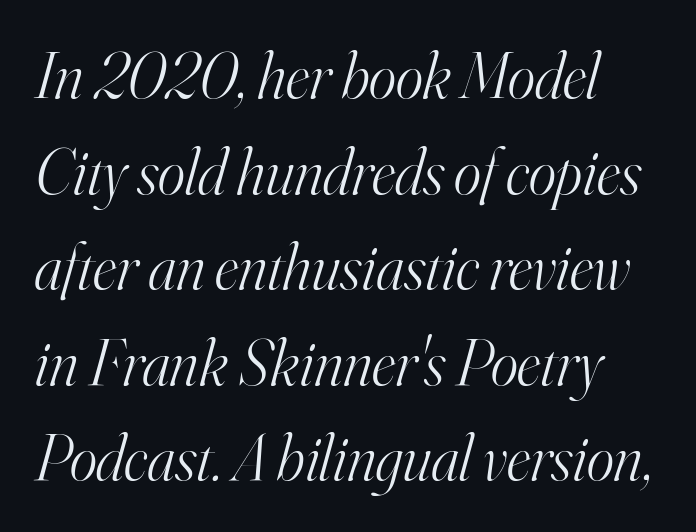
The whole block is typeset with a tilt. The passage is arranged the way most books set body copy — flush left. The face used here is proportionally spaced, like ordinary book or web type. Bold? No — there's no thickening of the strokes. Look at the tracking — it's just the regular setting, nothing added. How would I describe the line gaps? Plain and ordinary.
